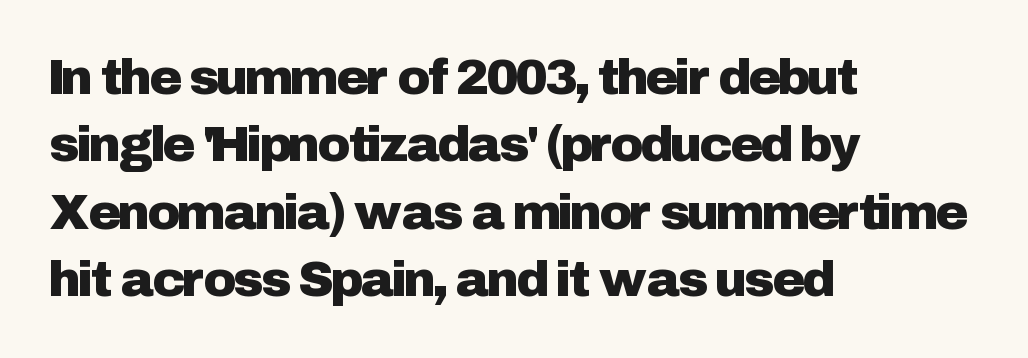
{"serif": "no", "italic": "no", "width": "normal", "stroke_contrast": "low", "x_height": "medium", "monospaced": "no", "underline": "no", "align": "left", "line_spacing": "normal", "line_spacing_ratio": 1.35, "letter_spacing": "normal", "letter_spacing_em": 0.0, "glyph_px": 50}
